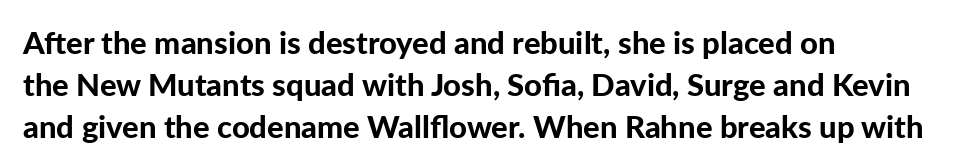
The area under the type is left untouched. Students, observe: this is what conventionally led text looks like. The letters advance in unequal steps, a hallmark of proportional type. Typesetter's note: full bold, strokes at maximum text heaviness. Nope, no serifs anywhere on these letters.
